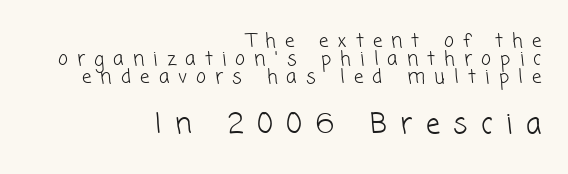
Q: Is the text bold? A: No.
Q: Is the typeface a serif or a sans-serif typeface? A: Sans-serif.
Q: Is the text underlined? A: No.
Q: How is the paragraph aligned? A: Right-aligned.
Q: Is the spacing between letters normal or unusually wide? A: Unusually wide.
Q: Is the spacing between lines tight, normal or loose? A: Tight.
Q: Which block of text is set in a larger size, the first (top) or the second (bottom)? A: The second (bottom) one.
Q: Width (condensed, normal, or wide)? A: Normal.
Q: Stroke contrast? A: Low.
Q: x-height? A: Medium.
Q: Monospaced? A: No.
